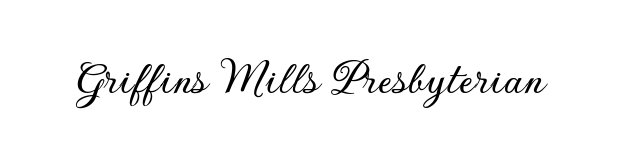
The image shows 50 px sans-serif type; set normal letter spacing, not underlined; low stroke contrast and a small x-height.
